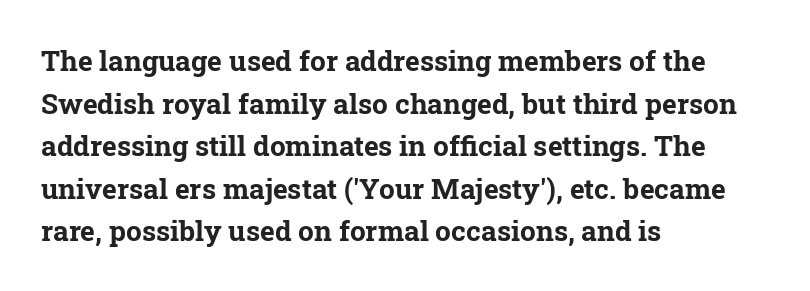
The characters display serif detailing at their extremities. This is roman type, the default non-slanted kind. Heft: maximum for text — a bold. Anything drawn beneath the words? Only blank space.
